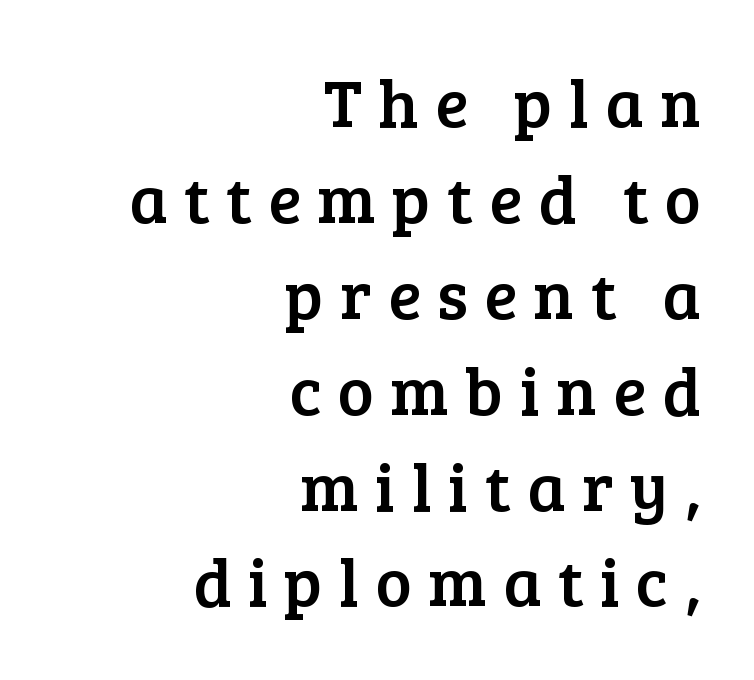
{"serif": "yes", "italic": "no", "width": "normal", "stroke_contrast": "low", "x_height": "medium", "monospaced": "no", "underline": "no", "align": "right", "line_spacing": "normal", "line_spacing_ratio": 1.41, "letter_spacing": "wide", "letter_spacing_em": 0.24, "glyph_px": 68}
